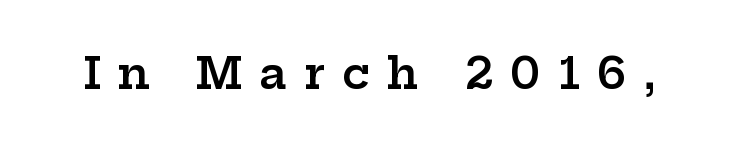
The image shows 44 px semibold, wide serif type, upright; set unusually wide letter spacing (+0.38 em), not underlined; low stroke contrast and a medium x-height.
